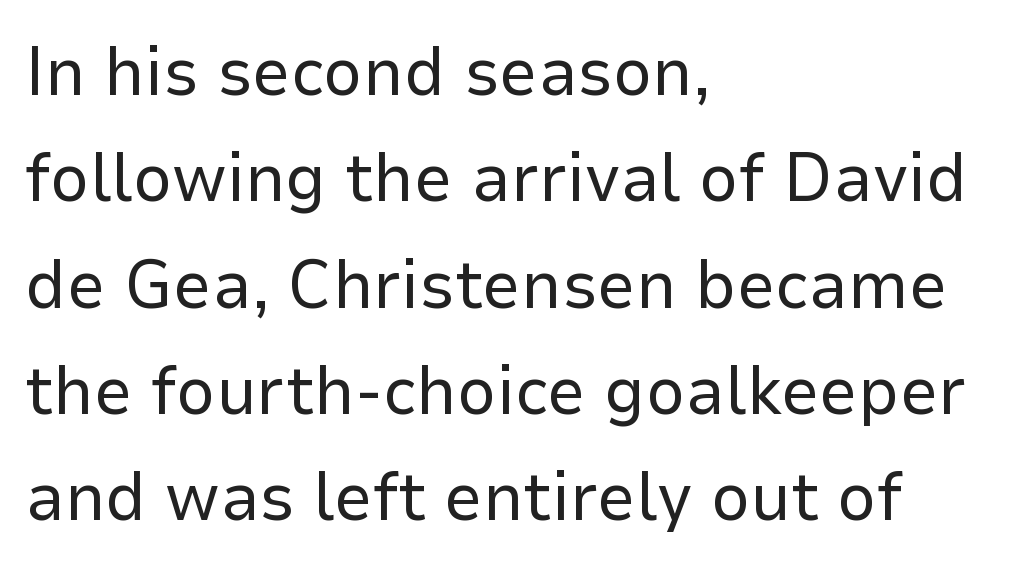
The text block is weighted toward the left margin, trailing off unevenly rightward. Baseline-to-baseline distance is the conventional proportion of letter height. Ascenders rise straight up at ninety degrees. The words here are not underlined. Classification — sans serif.
